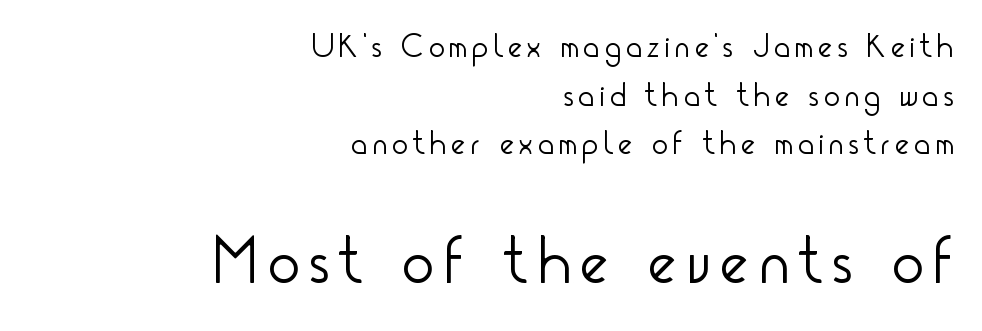
The image shows 66 px light, condensed sans-serif type, upright; set right-aligned, normal line spacing (1.47x), not underlined; the second (bottom) block is 2.0x larger; low stroke contrast and a small x-height.
